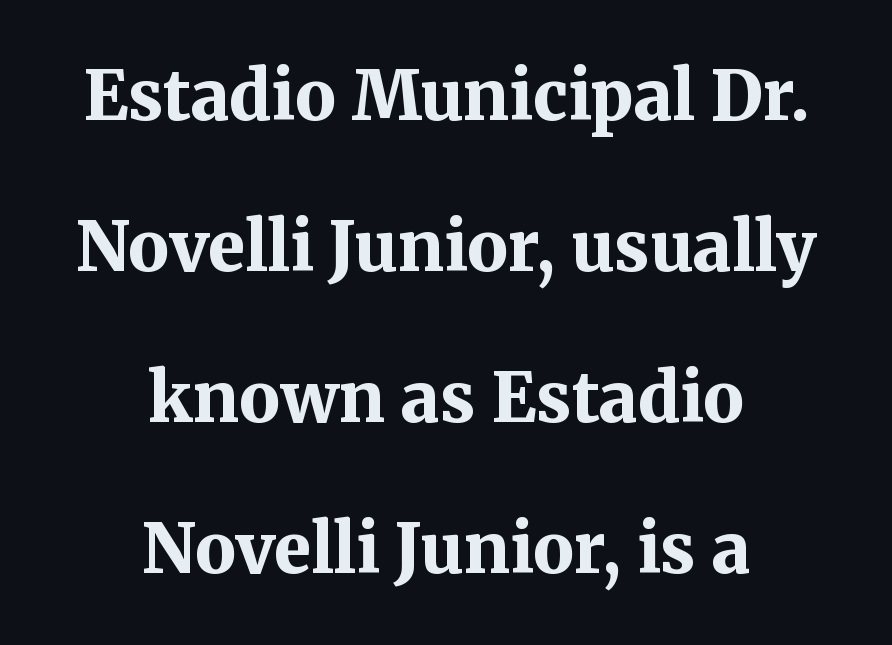
Q: Is the text bold? A: Yes.
Q: Is the text italic (slanted)? A: No, it is upright.
Q: Is the typeface a serif or a sans-serif typeface? A: Serif.
Q: Is the text underlined? A: No.
Q: How is the paragraph aligned? A: Centered.
Q: Is the spacing between letters normal or unusually wide? A: Normal.
Q: Is the spacing between lines tight, normal or loose? A: Loose.
Q: Width (condensed, normal, or wide)? A: Normal.
Q: Stroke contrast? A: Medium.
Q: x-height? A: Medium.
Q: Monospaced? A: No.
